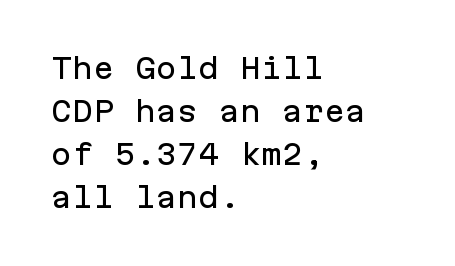
{"serif": "no", "italic": "no", "width": "normal", "stroke_contrast": "low", "x_height": "medium", "monospaced": "yes", "underline": "no", "align": "left", "line_spacing": "normal", "line_spacing_ratio": 1.54, "letter_spacing": "normal", "letter_spacing_em": 0.0, "glyph_px": 28}
